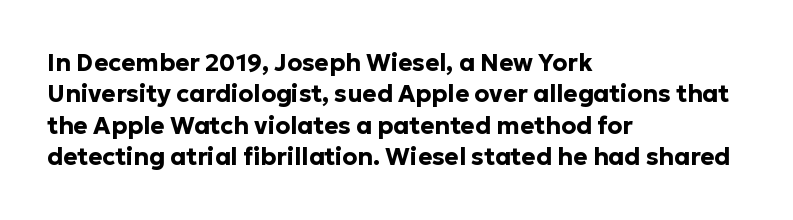
Q: Is the text bold? A: Yes.
Q: Is the text italic (slanted)? A: No, it is upright.
Q: Is the text underlined? A: No.
Q: How is the paragraph aligned? A: Left-aligned.
Q: Is the spacing between letters normal or unusually wide? A: Normal.
Q: Is the spacing between lines tight, normal or loose? A: Normal.
